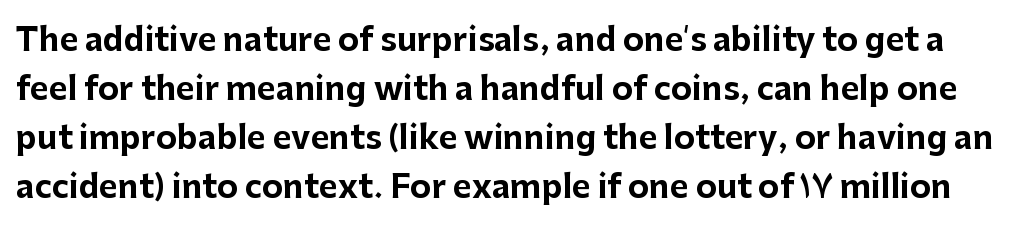
{"serif": "no", "italic": "no", "bold": "yes", "weight": "bold", "width": "normal", "stroke_contrast": "low", "x_height": "medium", "monospaced": "no", "underline": "no", "line_spacing": "normal", "line_spacing_ratio": 1.53, "letter_spacing": "normal", "letter_spacing_em": 0.0, "glyph_px": 32}
